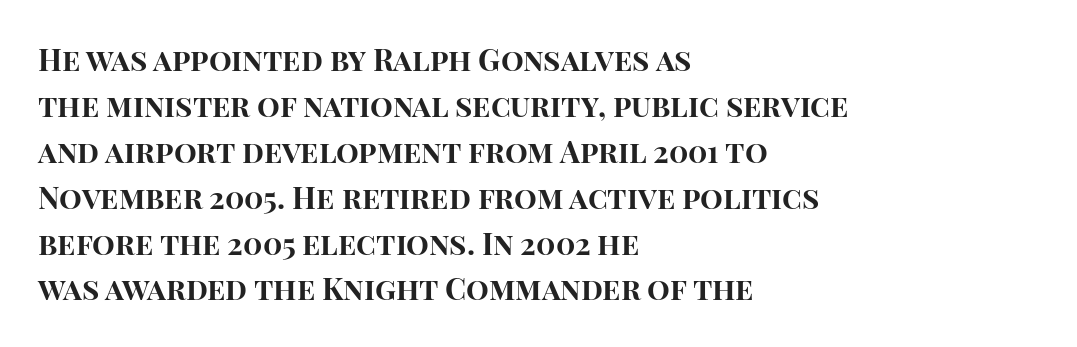
The image shows 30 px bold sans-serif type, upright; set left-aligned, normal line spacing (1.53x), normal letter spacing, not underlined; high stroke contrast and a large x-height.
